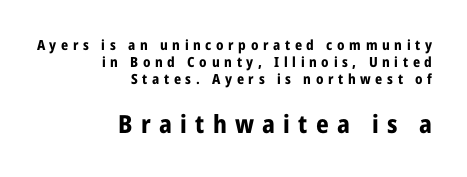
The image shows 25 px bold type, upright; set right-aligned, line spacing 1.22x, unusually wide letter spacing (+0.33 em), not underlined; the second (bottom) block is 1.79x larger.
